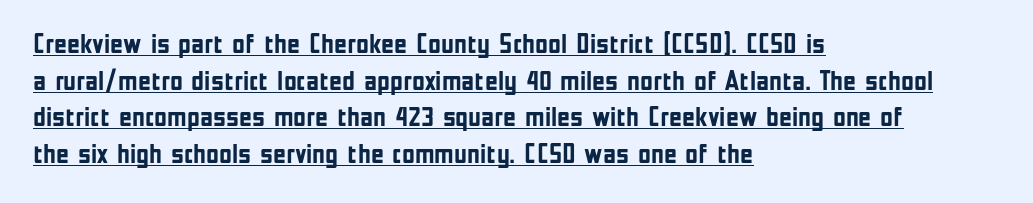
Note: no serifs on the glyphs. The words here are underlined. In terms of posture, this sample is upright. The vertical gap from one line to the next is medium. You could not count columns in this text — the font is proportionally spaced. Heavy-handed strokes throughout: this text is bold.
